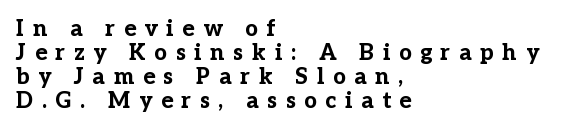
{"italic": "no", "bold": "yes", "underline": "no", "align": "left", "line_spacing": "tight", "line_spacing_ratio": 1.09, "letter_spacing": "wide", "letter_spacing_em": 0.4, "glyph_px": 22}
